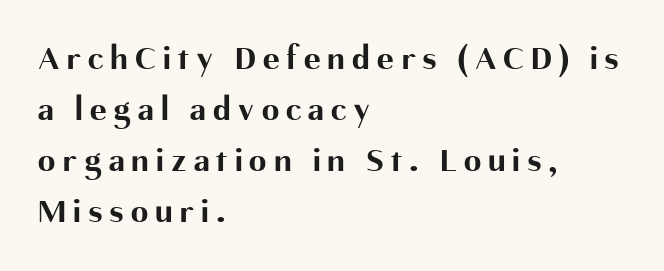
{"serif": "no", "italic": "no", "bold": "yes", "weight": "bold", "width": "normal", "stroke_contrast": "medium", "x_height": "medium", "monospaced": "no", "underline": "no", "align": "left", "line_spacing": "normal", "line_spacing_ratio": 1.46, "letter_spacing": "wide", "letter_spacing_em": 0.2, "glyph_px": 35}
